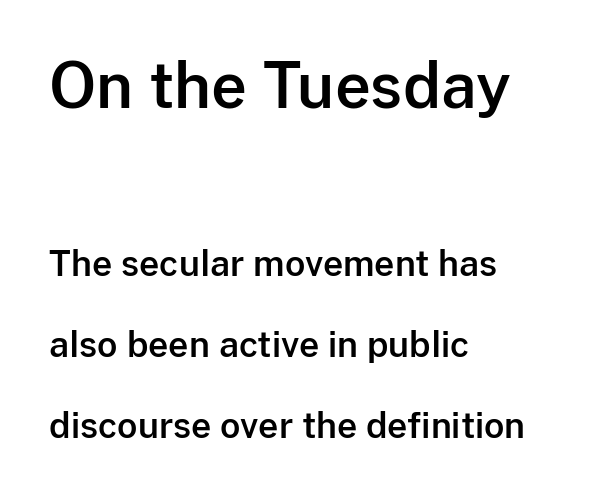
{"serif": "no", "italic": "no", "width": "normal", "stroke_contrast": "low", "x_height": "medium", "monospaced": "no", "underline": "no", "align": "left", "line_spacing": "loose", "line_spacing_ratio": 2.31, "letter_spacing": "normal", "letter_spacing_em": 0.0, "larger_block": "first", "size_ratio": 1.77, "glyph_px": 62}
